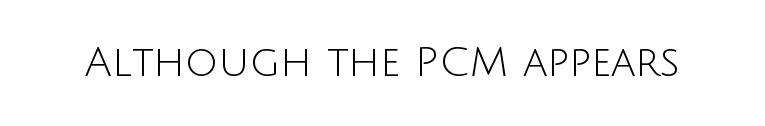
{"serif": "no", "italic": "no", "bold": "no", "weight": "light", "width": "normal", "stroke_contrast": "low", "x_height": "large", "monospaced": "no", "underline": "no", "letter_spacing": "normal", "letter_spacing_em": 0.0, "glyph_px": 41}
